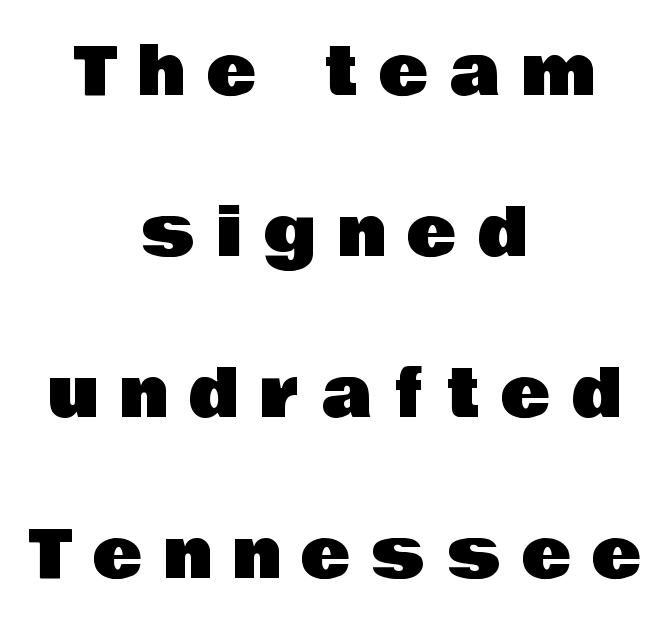
The image shows 66 px sans-serif type, upright; set centered, loose line spacing (2.44x), unusually wide letter spacing (+0.34 em), not underlined; low stroke contrast and a large x-height.
